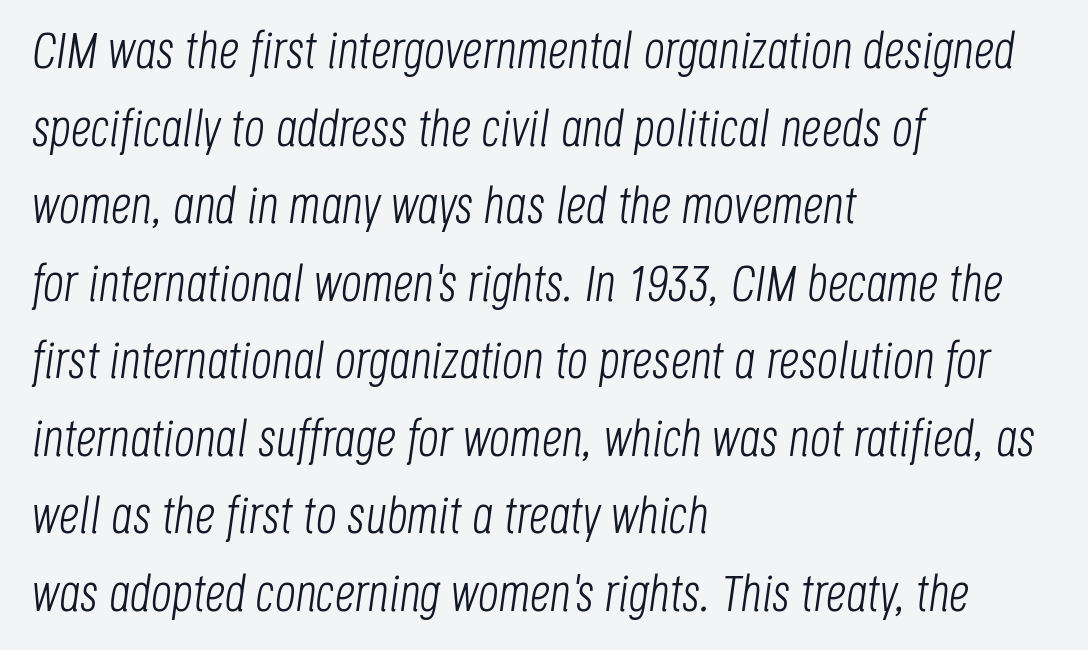
{"italic": "yes", "lean": "right", "slant_degrees": 8, "bold": "no", "weight": "light", "width": "condensed", "stroke_contrast": "low", "x_height": "large", "monospaced": "no", "underline": "no", "align": "left", "line_spacing": "normal", "line_spacing_ratio": 1.52, "letter_spacing": "normal", "letter_spacing_em": 0.0, "glyph_px": 51}
